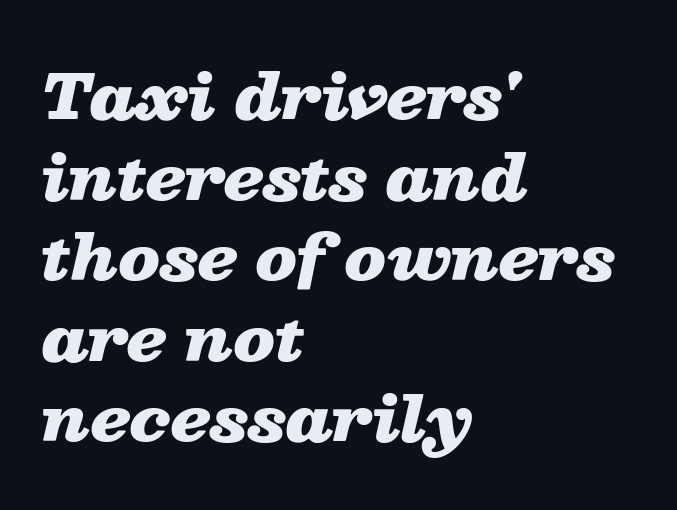
An italicized treatment has been applied to the whole sample. This rendering uses left alignment, leaving the right contour irregular. The face used here has the dense, thick strokes of a bold. Is this a fixed-width face? No — the glyphs have proportional, varying widths. Standard letterfit; no display-style spreading of the glyphs.
